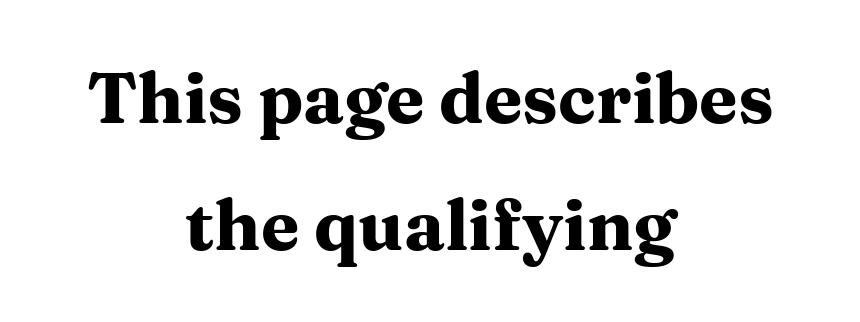
The image shows 70 px heavy, wide serif type, upright; set centered, line spacing 1.81x, normal letter spacing, not underlined; medium stroke contrast and a medium x-height.
